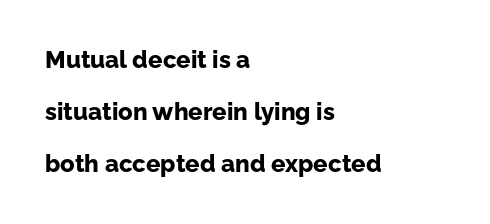
{"italic": "no", "bold": "yes", "underline": "no", "align": "left", "line_spacing": "loose", "line_spacing_ratio": 2.17, "letter_spacing": "normal", "letter_spacing_em": 0.0, "glyph_px": 24}
